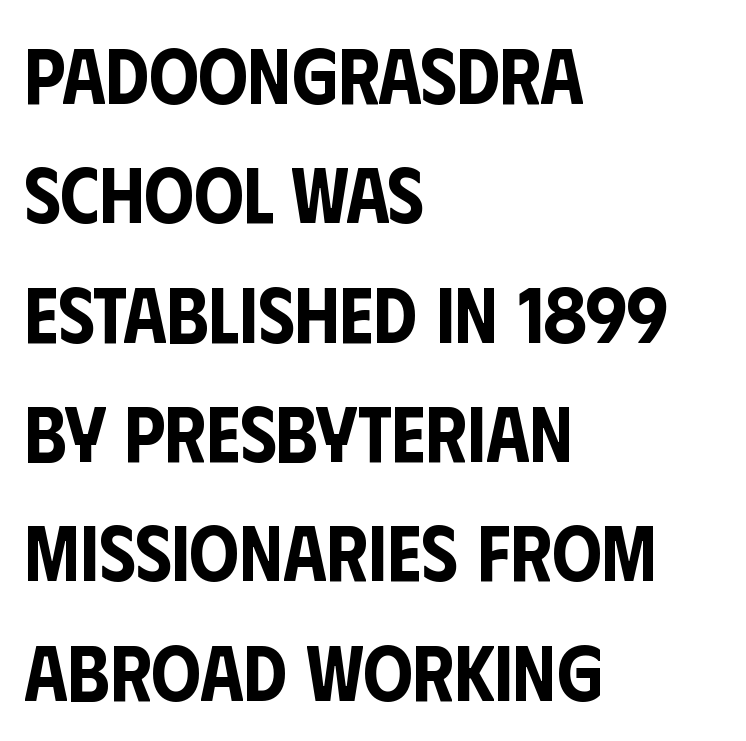
The image shows 78 px condensed sans-serif type, upright; set left-aligned, normal line spacing (1.53x), normal letter spacing, not underlined; low stroke contrast and a large x-height.
